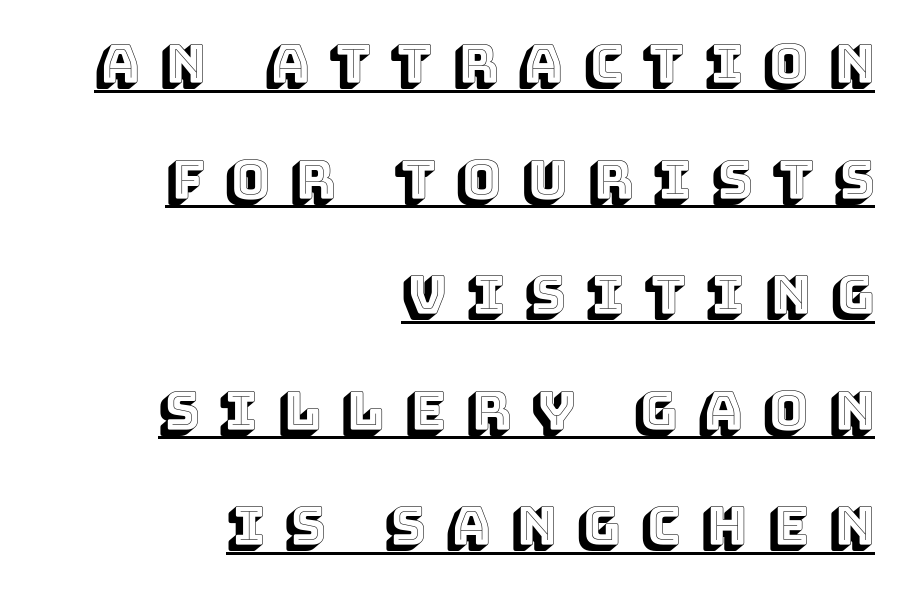
{"italic": "no", "width": "normal", "x_height": "large", "monospaced": "no", "underline": "yes", "align": "right", "line_spacing": "loose", "line_spacing_ratio": 2.18, "letter_spacing": "wide", "letter_spacing_em": 0.4, "glyph_px": 53}
